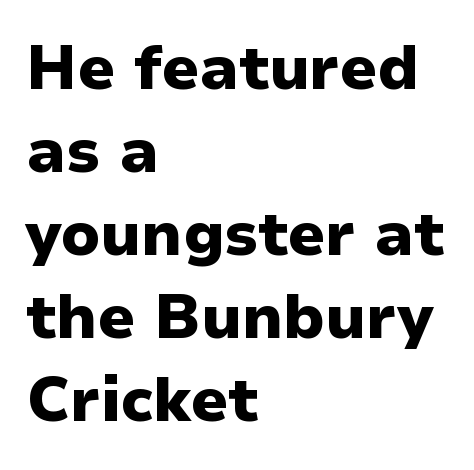
Proportional: the letters do not fall into vertical columns. How would I describe the line gaps? Plain and ordinary. No feet cap the strokes, marking this as sans-serif type. Heavy, bold letterforms. Check the space under the baseline: it is left empty. The horizontal fit of the characters is conventional and even.
